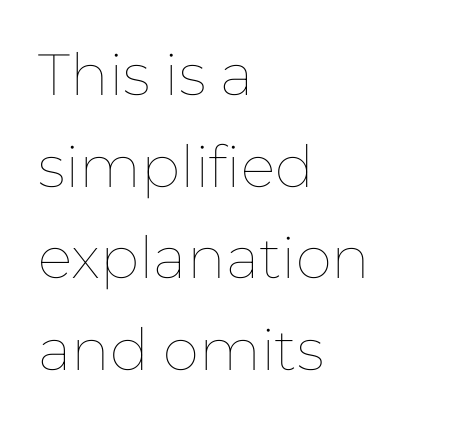
The image shows 58 px thin type, upright; set left-aligned, normal line spacing (1.58x), normal letter spacing, not underlined; low stroke contrast and a medium x-height.
